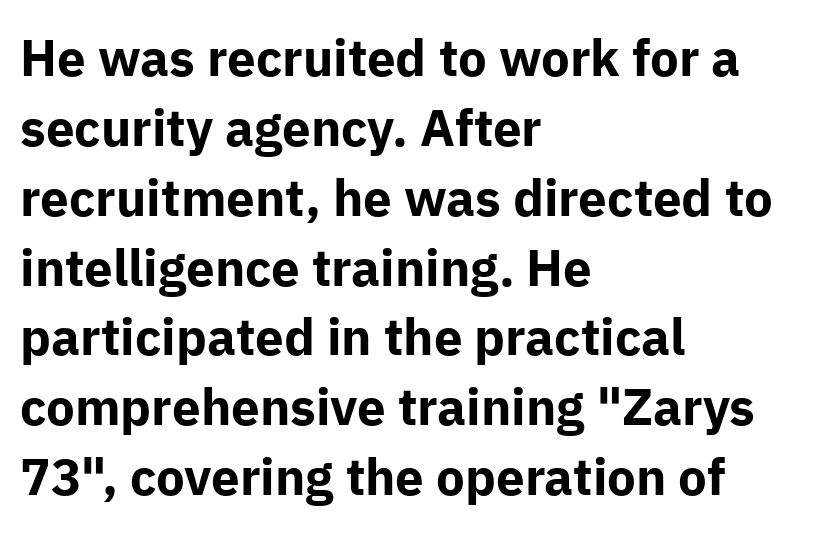
Q: Is the text bold? A: Yes.
Q: Is the text italic (slanted)? A: No, it is upright.
Q: Is the typeface a serif or a sans-serif typeface? A: Sans-serif.
Q: Is the text underlined? A: No.
Q: How is the paragraph aligned? A: Left-aligned.
Q: Is the spacing between letters normal or unusually wide? A: Normal.
Q: Is the spacing between lines tight, normal or loose? A: Normal.
Q: Width (condensed, normal, or wide)? A: Normal.
Q: Stroke contrast? A: Low.
Q: x-height? A: Medium.
Q: Monospaced? A: No.
